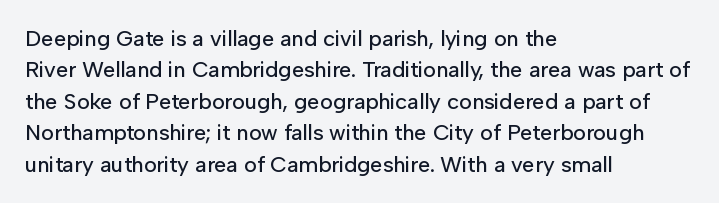
Q: Is the text italic (slanted)? A: No, it is upright.
Q: Is the text underlined? A: No.
Q: How is the paragraph aligned? A: Left-aligned.
Q: Is the spacing between letters normal or unusually wide? A: Normal.
Q: Is the spacing between lines tight, normal or loose? A: Normal.
